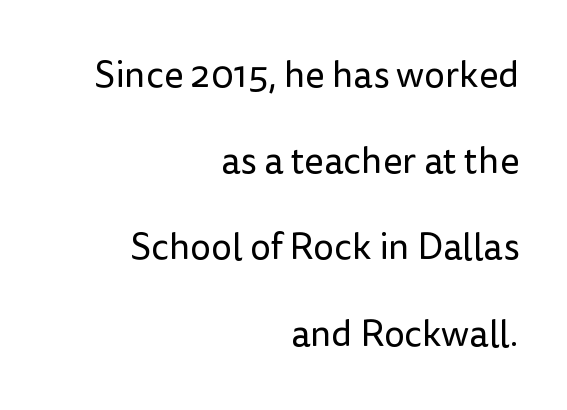
{"serif": "no", "italic": "no", "bold": "no", "weight": "regular", "width": "normal", "stroke_contrast": "low", "x_height": "medium", "monospaced": "no", "underline": "no", "align": "right", "line_spacing": "loose", "line_spacing_ratio": 2.33, "letter_spacing": "normal", "letter_spacing_em": 0.0, "glyph_px": 37}
